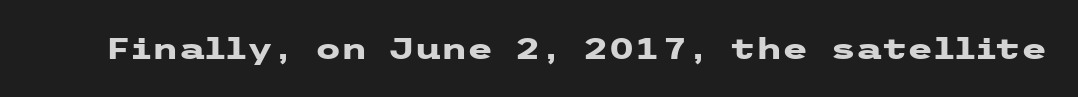
The image shows 30 px heavy, wide sans-serif type, upright; set normal letter spacing, not underlined; low stroke contrast and a medium x-height.
